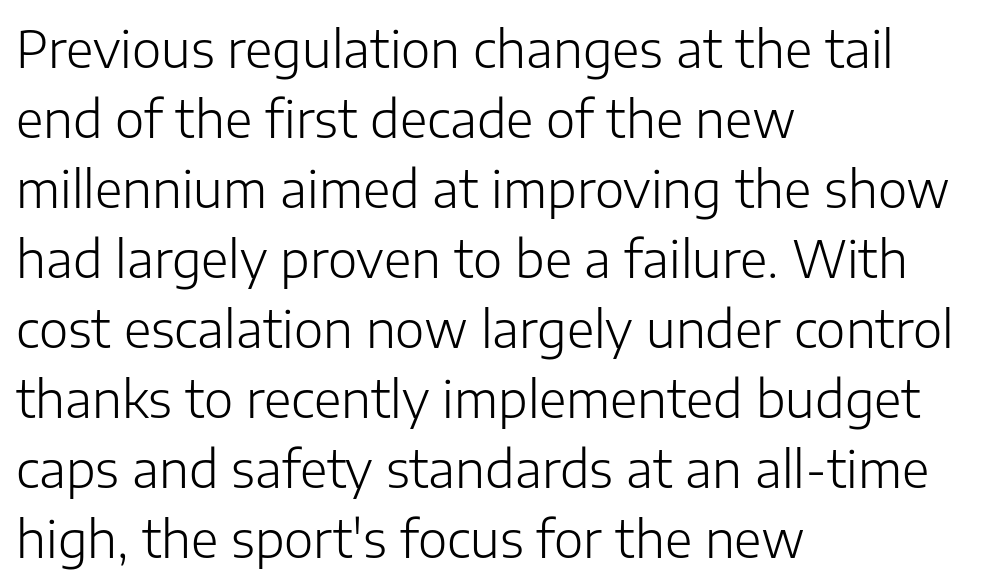
{"serif": "no", "italic": "no", "bold": "no", "weight": "light", "width": "normal", "stroke_contrast": "low", "x_height": "medium", "monospaced": "no", "underline": "no", "align": "left", "line_spacing": "normal", "line_spacing_ratio": 1.4, "letter_spacing": "normal", "letter_spacing_em": 0.0, "glyph_px": 50}
